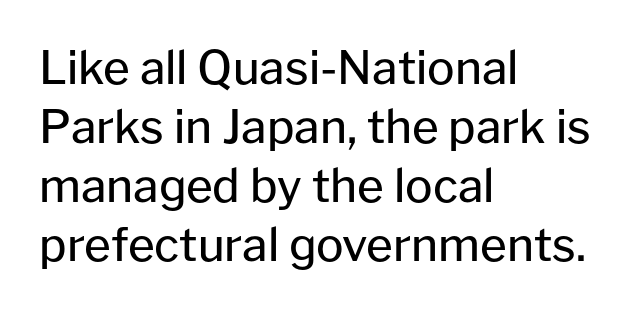
{"serif": "no", "italic": "no", "bold": "no", "weight": "regular", "width": "normal", "stroke_contrast": "low", "x_height": "medium", "monospaced": "no", "underline": "no", "align": "left", "line_spacing": "normal", "line_spacing_ratio": 1.28, "letter_spacing": "normal", "letter_spacing_em": 0.0, "glyph_px": 46}
